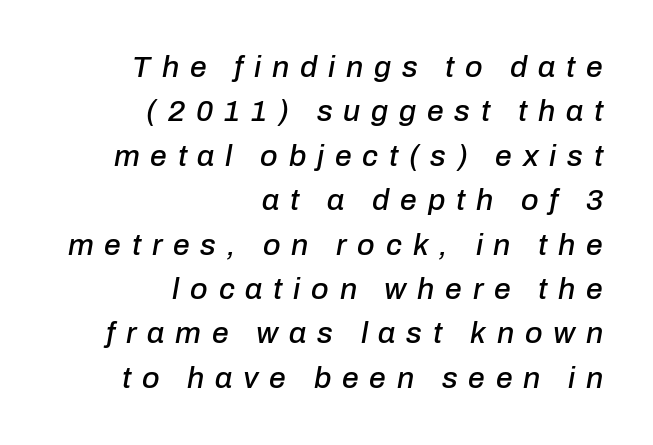
The image shows 30 px text type, italic (leaning right); set right-aligned, normal line spacing (1.48x), unusually wide letter spacing (+0.36 em), not underlined; low stroke contrast and a medium x-height.
